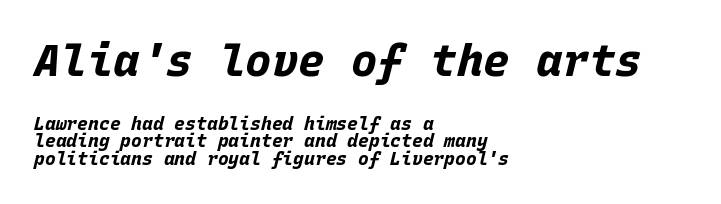
{"italic": "yes", "lean": "right", "slant_degrees": 15, "bold": "yes", "weight": "bold", "width": "normal", "stroke_contrast": "low", "x_height": "large", "monospaced": "yes", "underline": "no", "align": "left", "line_spacing": "tight", "line_spacing_ratio": 0.97, "letter_spacing": "normal", "letter_spacing_em": 0.0, "larger_block": "first", "size_ratio": 2.44, "glyph_px": 44}
